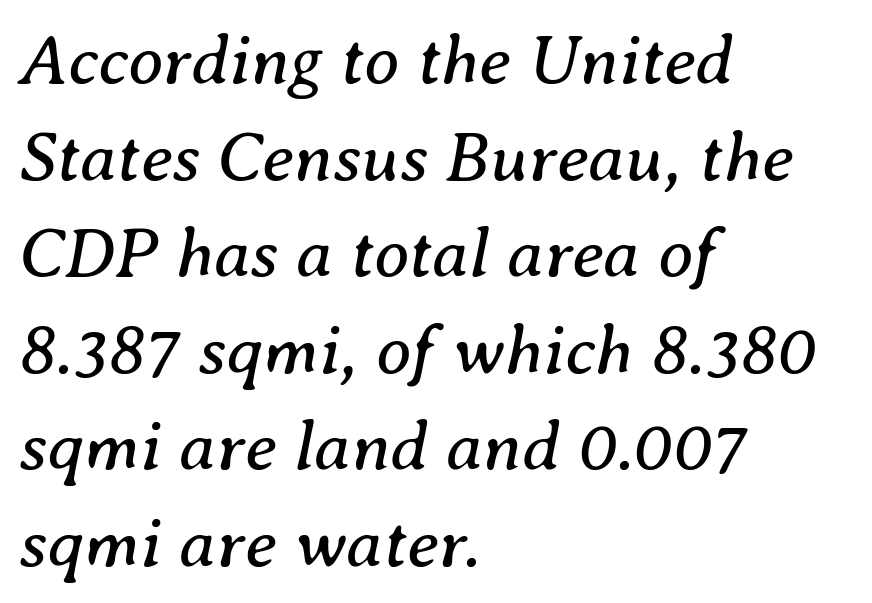
{"serif": "yes", "italic": "yes", "lean": "right", "slant_degrees": 8, "bold": "no", "weight": "regular", "width": "normal", "stroke_contrast": "medium", "x_height": "medium", "monospaced": "no", "underline": "no", "align": "left", "line_spacing": "normal", "line_spacing_ratio": 1.36, "letter_spacing": "normal", "letter_spacing_em": 0.0, "glyph_px": 71}
